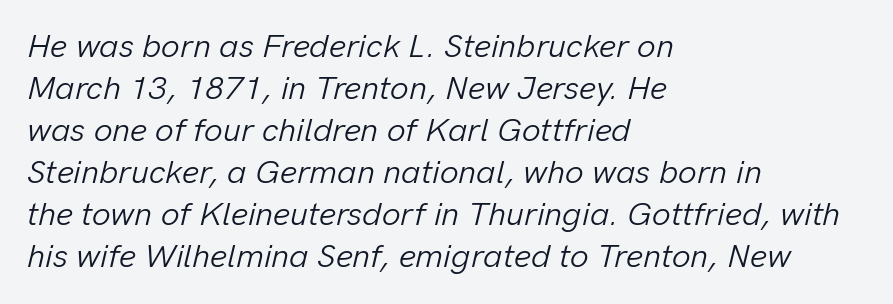
{"italic": "yes", "lean": "right", "slant_degrees": 13, "bold": "no", "weight": "light", "width": "normal", "stroke_contrast": "low", "x_height": "medium", "monospaced": "no", "underline": "no", "align": "left", "line_spacing": "normal", "line_spacing_ratio": 1.27, "letter_spacing": "normal", "letter_spacing_em": 0.0, "glyph_px": 33}
